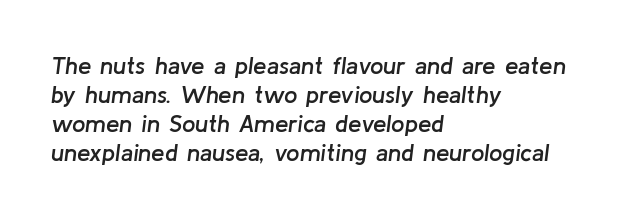
The image shows 24 px text type, italic (leaning right); set left-aligned, line spacing 1.21x, normal letter spacing, not underlined.
